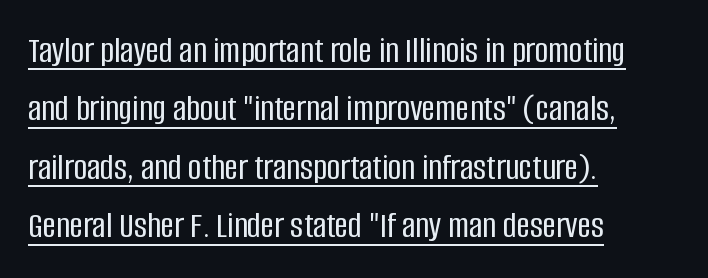
The image shows 37 px condensed sans-serif type, upright; set left-aligned, normal line spacing (1.58x), normal letter spacing, underlined; low stroke contrast and a large x-height.
